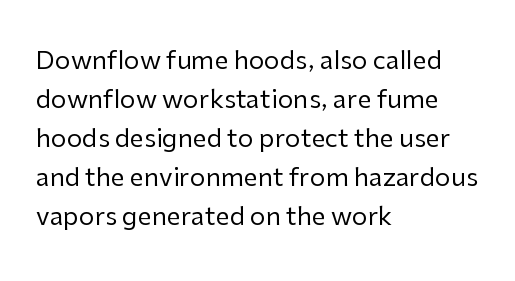
{"italic": "no", "bold": "no", "underline": "no", "align": "left", "line_spacing": "normal", "line_spacing_ratio": 1.56, "letter_spacing": "normal", "letter_spacing_em": 0.0, "glyph_px": 25}
